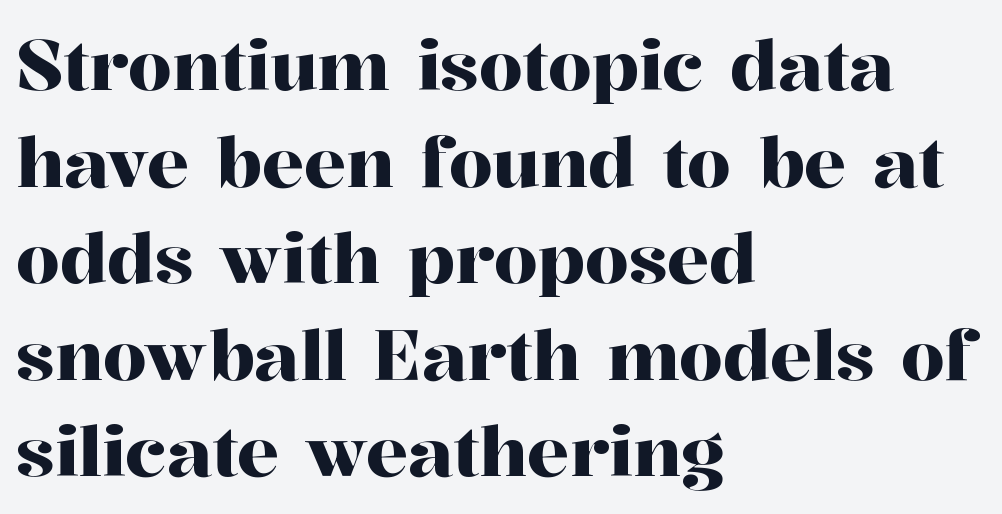
Varying glyph widths throughout — classic text-font behaviour. Rule under the text: the space is simply empty. Nothing unusual about the tracking: characters are spaced as the font intends. A typesetter would label this face a serif. Vertical spacing — default. If you drew a line through each stem, it would be perfectly vertical.
